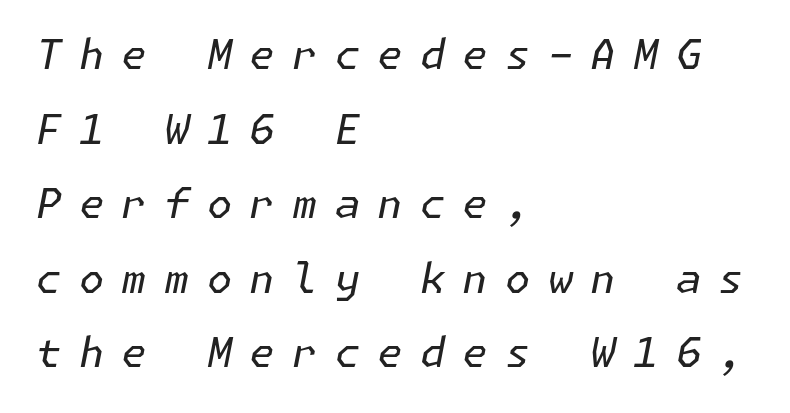
Q: Is the text bold? A: No.
Q: Is the text italic (slanted)? A: Yes, it leans right by about 11 degrees.
Q: Is the text underlined? A: No.
Q: How is the paragraph aligned? A: Left-aligned.
Q: Is the spacing between letters normal or unusually wide? A: Unusually wide.
Q: Width (condensed, normal, or wide)? A: Normal.
Q: Stroke contrast? A: Low.
Q: x-height? A: Medium.
